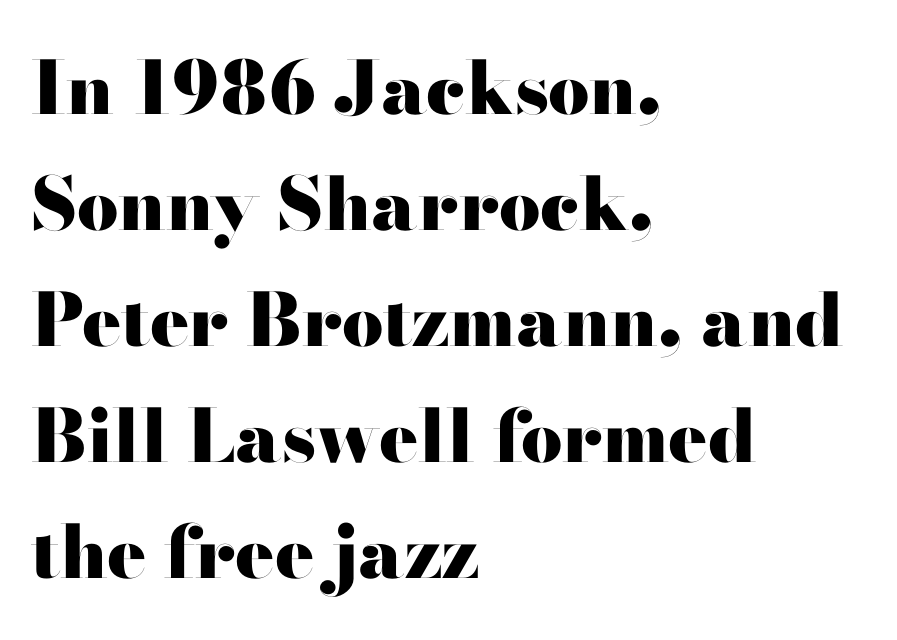
{"serif": "no", "italic": "no", "bold": "yes", "weight": "heavy", "width": "wide", "stroke_contrast": "high", "x_height": "small", "monospaced": "no", "underline": "no", "align": "left", "line_spacing": "normal", "line_spacing_ratio": 1.59, "letter_spacing": "normal", "letter_spacing_em": 0.0, "glyph_px": 73}
